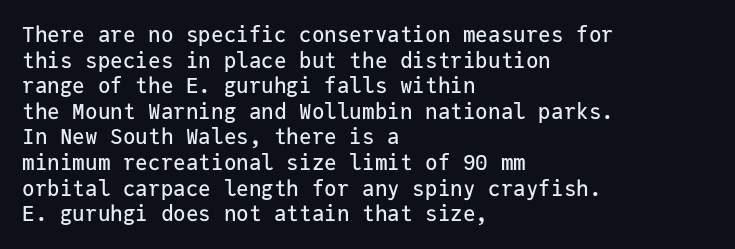
Line beginnings align vertically; line endings do not. Posture: vertical. A typesetter would call this zero additional tracking. The baseline area is clear.
